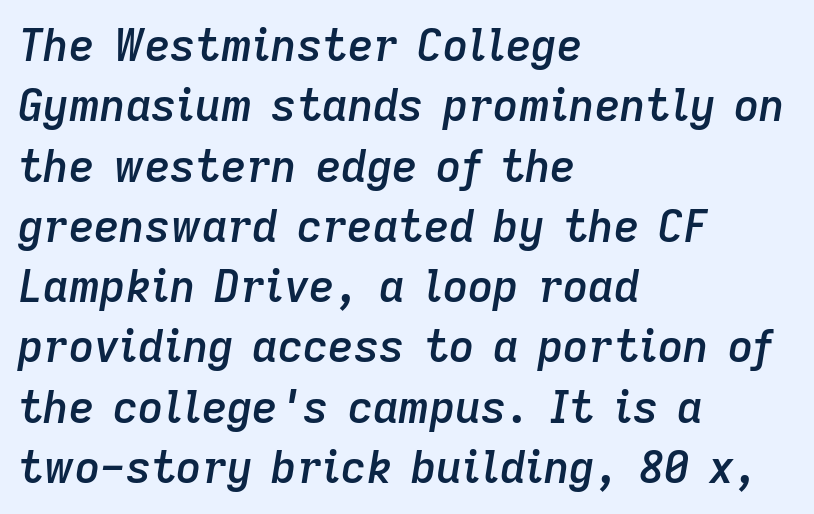
Q: Is the text bold? A: Semi-bold.
Q: Is the text italic (slanted)? A: Yes, it leans right by about 9 degrees.
Q: Is the text underlined? A: No.
Q: How is the paragraph aligned? A: Left-aligned.
Q: Is the spacing between letters normal or unusually wide? A: Normal.
Q: Is the spacing between lines tight, normal or loose? A: Normal.
Q: Width (condensed, normal, or wide)? A: Normal.
Q: Stroke contrast? A: Low.
Q: x-height? A: Medium.
Q: Monospaced? A: No.
